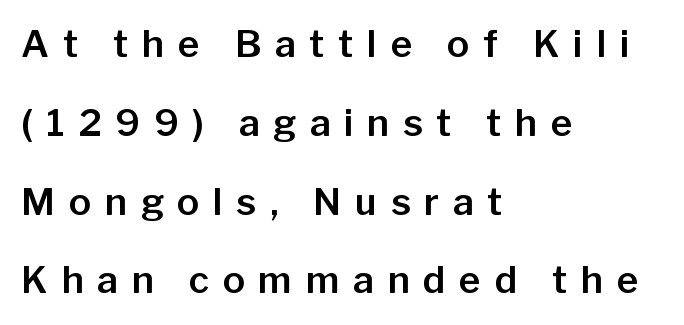
Q: Is the text italic (slanted)? A: No, it is upright.
Q: Is the typeface a serif or a sans-serif typeface? A: Sans-serif.
Q: Is the text underlined? A: No.
Q: How is the paragraph aligned? A: Left-aligned.
Q: Is the spacing between letters normal or unusually wide? A: Unusually wide.
Q: Is the spacing between lines tight, normal or loose? A: Loose.
Q: Width (condensed, normal, or wide)? A: Normal.
Q: Stroke contrast? A: Low.
Q: x-height? A: Medium.
Q: Monospaced? A: No.
